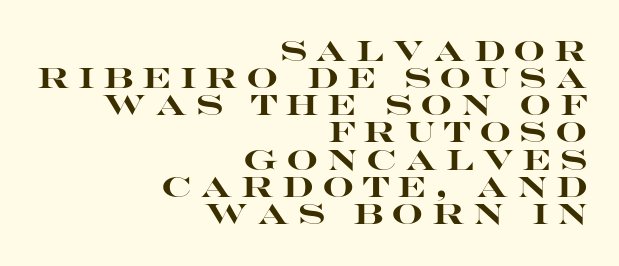
Q: Is the text bold? A: Yes.
Q: Is the text italic (slanted)? A: No, it is upright.
Q: Is the typeface a serif or a sans-serif typeface? A: Serif.
Q: Is the text underlined? A: No.
Q: How is the paragraph aligned? A: Right-aligned.
Q: Is the spacing between letters normal or unusually wide? A: Unusually wide.
Q: Is the spacing between lines tight, normal or loose? A: Tight.
Q: Width (condensed, normal, or wide)? A: Wide.
Q: Stroke contrast? A: High.
Q: x-height? A: Large.
Q: Monospaced? A: No.
